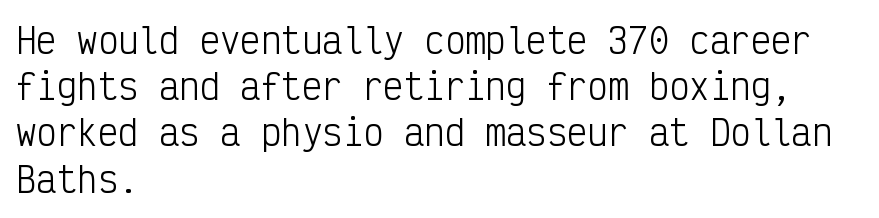
The image shows 34 px light, condensed sans-serif type, upright, monospaced; set left-aligned, normal line spacing (1.36x), normal letter spacing, not underlined; low stroke contrast and a medium x-height.
